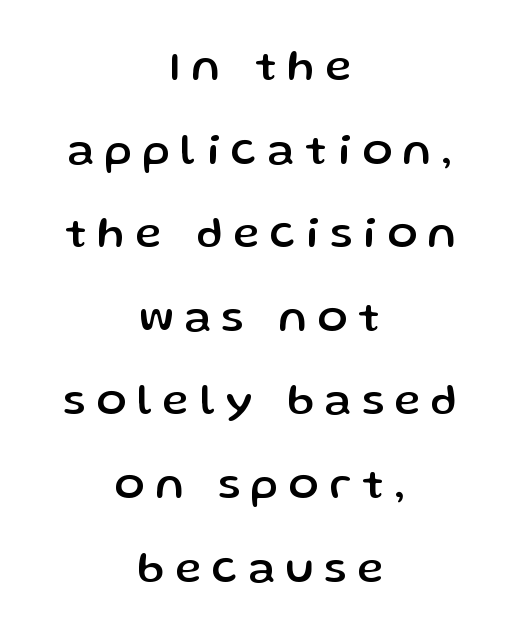
Q: Is the text italic (slanted)? A: No, it is upright.
Q: Is the typeface a serif or a sans-serif typeface? A: Sans-serif.
Q: Is the text underlined? A: No.
Q: How is the paragraph aligned? A: Centered.
Q: Is the spacing between letters normal or unusually wide? A: Unusually wide.
Q: Is the spacing between lines tight, normal or loose? A: Loose.
Q: Width (condensed, normal, or wide)? A: Normal.
Q: Stroke contrast? A: Low.
Q: x-height? A: Medium.
Q: Monospaced? A: No.
